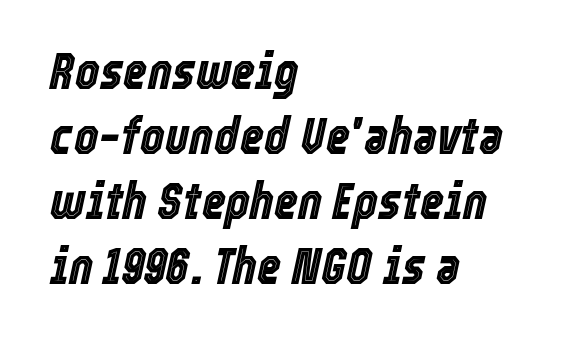
Q: Is the text italic (slanted)? A: Yes, it leans right by about 12 degrees.
Q: Is the text underlined? A: No.
Q: How is the paragraph aligned? A: Left-aligned.
Q: Is the spacing between letters normal or unusually wide? A: Normal.
Q: Is the spacing between lines tight, normal or loose? A: Normal.
Q: Width (condensed, normal, or wide)? A: Condensed.
Q: x-height? A: Medium.
Q: Monospaced? A: No.
